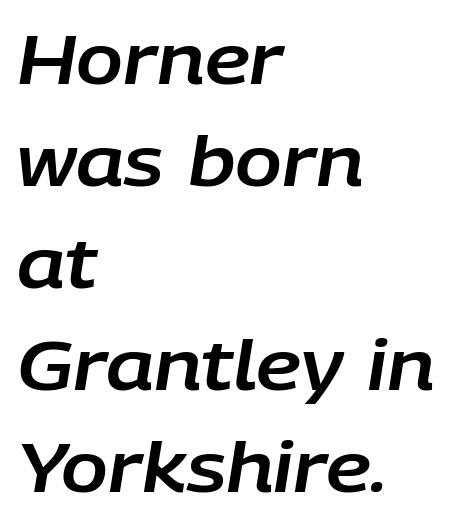
{"italic": "yes", "lean": "right", "slant_degrees": 9, "width": "normal", "stroke_contrast": "low", "x_height": "large", "monospaced": "no", "underline": "no", "align": "left", "line_spacing": "normal", "line_spacing_ratio": 1.48, "letter_spacing": "normal", "letter_spacing_em": 0.0, "glyph_px": 69}
